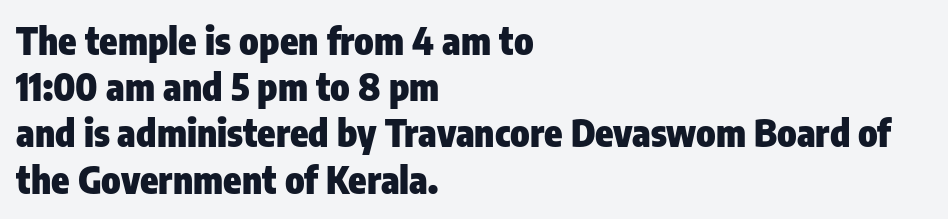
What stands out about the letter spacing? Nothing — it is the standard amount. Are there feet on the stems? There aren't — it's a sans. Note the varied advance widths — an 'i' is clearly narrower than an 'm'. The axis of the letterforms is exactly vertical. Vertical spacing — default.
